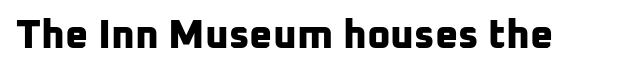
The image shows 40 px bold sans-serif type; set normal letter spacing, not underlined; low stroke contrast and a medium x-height.
